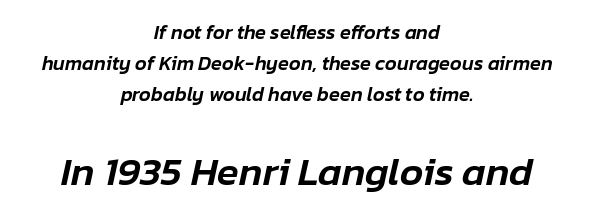
{"italic": "yes", "lean": "right", "slant_degrees": 12, "width": "normal", "stroke_contrast": "low", "x_height": "medium", "monospaced": "no", "underline": "no", "align": "center", "line_spacing": "normal", "line_spacing_ratio": 1.54, "letter_spacing": "normal", "letter_spacing_em": 0.0, "larger_block": "second", "size_ratio": 2.0, "glyph_px": 40}
